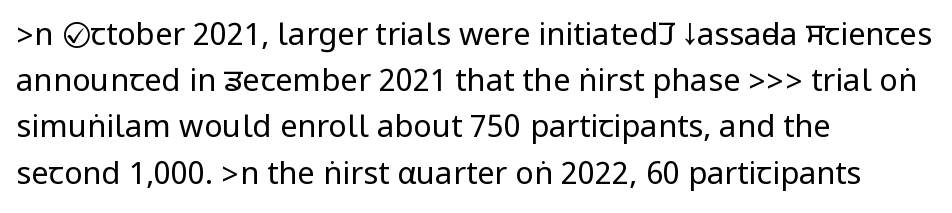
The image shows 31 px regular-weight, condensed sans-serif type, upright; set left-aligned, normal line spacing (1.49x), normal letter spacing, not underlined; low stroke contrast.
